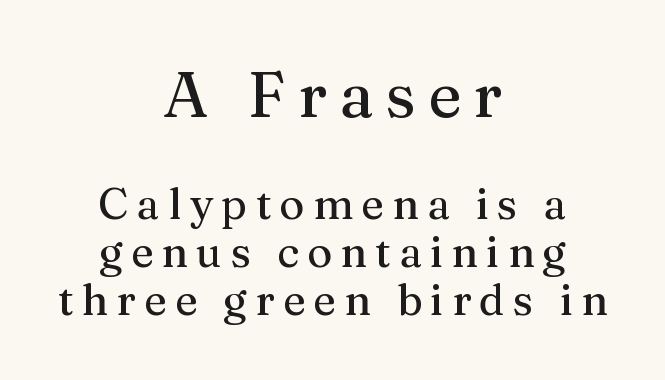
{"serif": "yes", "italic": "no", "width": "normal", "stroke_contrast": "medium", "x_height": "medium", "monospaced": "no", "underline": "no", "align": "center", "line_spacing": "tight", "line_spacing_ratio": 1.11, "larger_block": "first", "size_ratio": 1.49, "glyph_px": 64}
